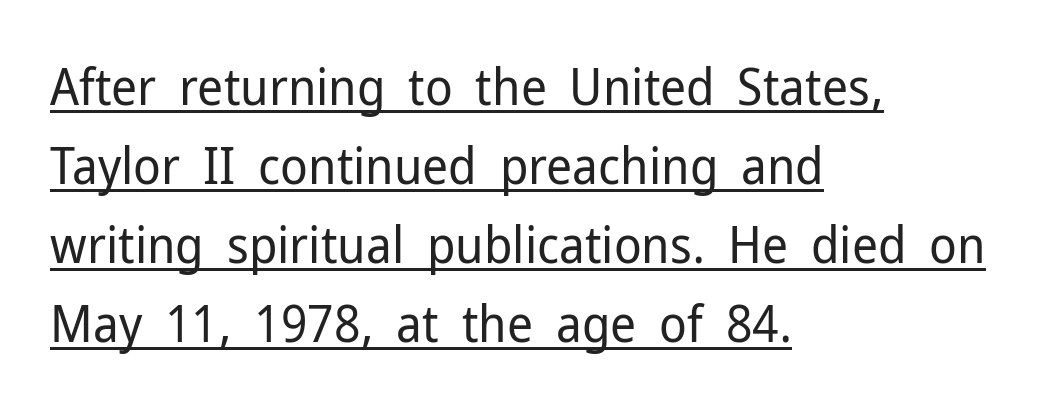
The lettering stays uniformly vertical, giving the passage a roman look. Check the space under the baseline: a stroke is drawn there. Normally led — the rows are evenly, conventionally spaced. Caption: face not bold, strokes unweighted. Look at the tracking — it's just the regular setting, nothing added.
